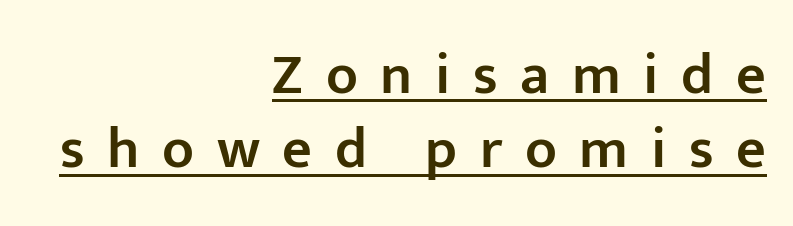
I'd describe the lettering as semibold — firm but not a full bold. Each line of the rendering has a horizontal stroke beneath the glyphs. The passage shown is typed in a proportional face where columns would drift. The line-height multiplier appears to be the usual default. The compositor pushed each line to the right boundary. When letters stand straight like this, we call the style roman or upright.
